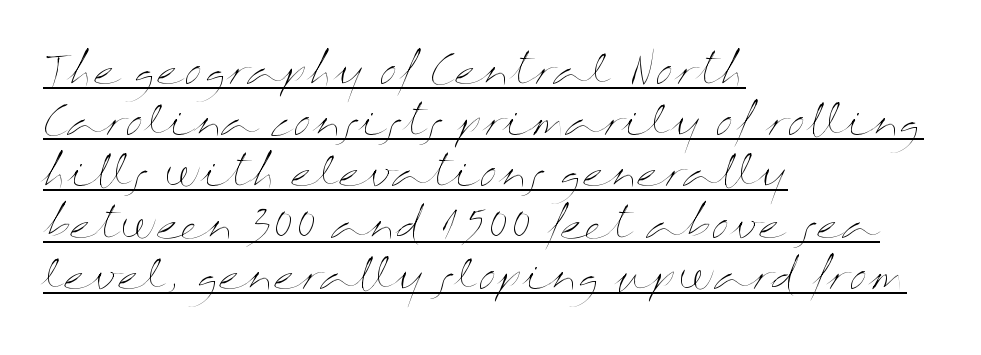
Between one letter and the next there's only the usual sliver of space. Horizontally, the lines are justified to the leading edge only. The passage shown is underscored from start to finish. Do the characters align in a grid? No, the font is proportional. The passage shown stacks its lines at a standard gap.
